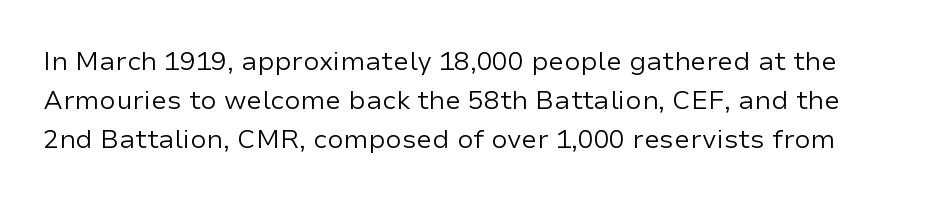
The image shows 26 px text type, upright; set normal line spacing (1.5x), normal letter spacing, not underlined.
